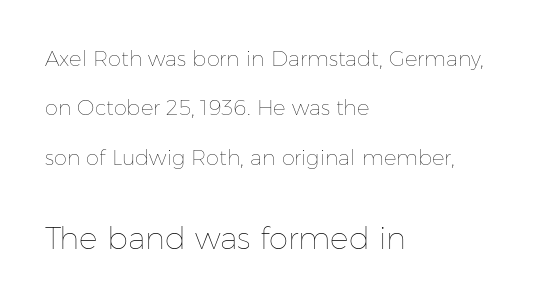
The image shows 31 px thin type, upright; set left-aligned, loose line spacing (2.35x), normal letter spacing, not underlined; the second (bottom) block is 1.48x larger; low stroke contrast and a medium x-height.
